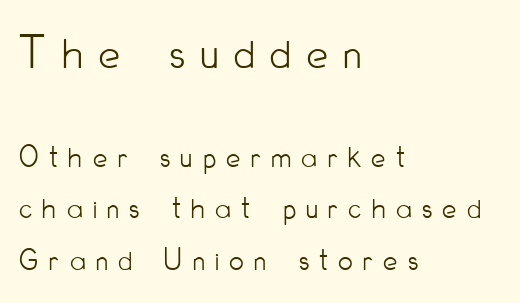
Q: Is the text bold? A: No.
Q: Is the text italic (slanted)? A: No, it is upright.
Q: Is the typeface a serif or a sans-serif typeface? A: Sans-serif.
Q: Is the text underlined? A: No.
Q: How is the paragraph aligned? A: Left-aligned.
Q: Is the spacing between letters normal or unusually wide? A: Unusually wide.
Q: Is the spacing between lines tight, normal or loose? A: Normal.
Q: Which block of text is set in a larger size, the first (top) or the second (bottom)? A: The first (top) one.
Q: Width (condensed, normal, or wide)? A: Condensed.
Q: Stroke contrast? A: Low.
Q: x-height? A: Small.
Q: Monospaced? A: No.
